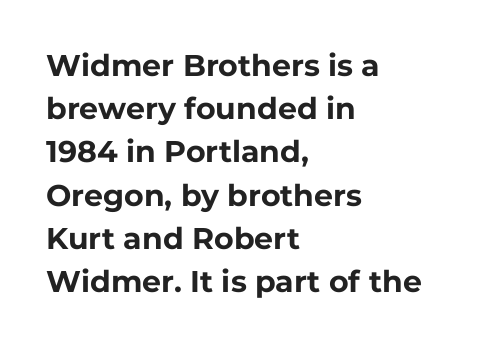
This sample uses an upright cut, with every glyph sitting square on the baseline. The horizontal fit of the characters is conventional and even. The baseline area is clear. The typeface chosen for these lines omits serifs. A classic flush-left, rag-right setting is used for this passage.
